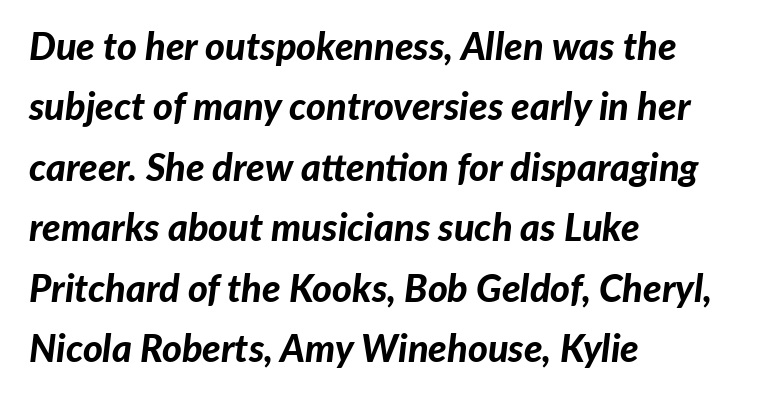
Caption: standard tracking, unaltered. On the weight axis this lands at bold, roughly 700. Left-aligned paragraph, ragged on the right. Honestly, the row spacing looks completely unremarkable.
